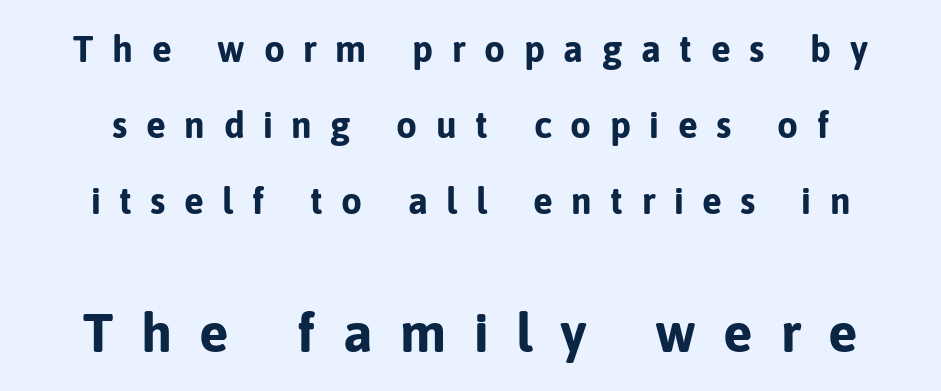
Q: Is the text bold? A: Yes.
Q: Is the text italic (slanted)? A: No, it is upright.
Q: Is the typeface a serif or a sans-serif typeface? A: Sans-serif.
Q: Is the text underlined? A: No.
Q: Is the spacing between letters normal or unusually wide? A: Unusually wide.
Q: Is the spacing between lines tight, normal or loose? A: Loose.
Q: Which block of text is set in a larger size, the first (top) or the second (bottom)? A: The second (bottom) one.
Q: Width (condensed, normal, or wide)? A: Normal.
Q: Stroke contrast? A: Low.
Q: x-height? A: Medium.
Q: Monospaced? A: No.
